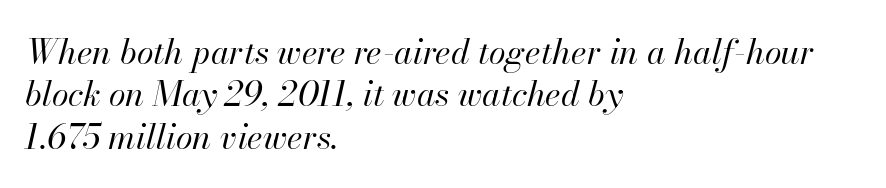
Baseline-to-baseline distance is the conventional proportion of letter height. Each line starts at the same left margin while the right side varies. Nobody touched the tracking dial on this one. The strokes are not fattened; the text isn't bold. Rendered with sloped, italic letterforms.
